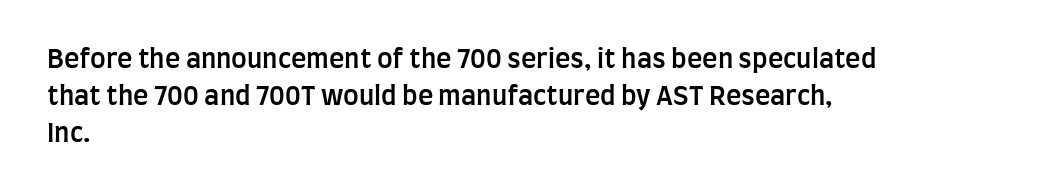
{"italic": "no", "bold": "semi", "underline": "no", "align": "left", "line_spacing": "normal", "line_spacing_ratio": 1.42, "letter_spacing": "normal", "letter_spacing_em": 0.0, "glyph_px": 26}
